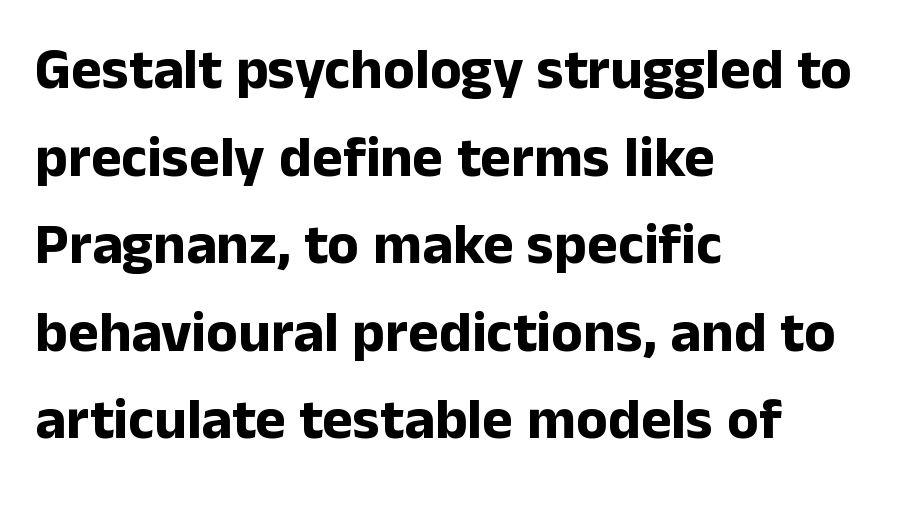
Q: Is the text bold? A: Yes.
Q: Is the text italic (slanted)? A: No, it is upright.
Q: Is the typeface a serif or a sans-serif typeface? A: Sans-serif.
Q: Is the text underlined? A: No.
Q: How is the paragraph aligned? A: Left-aligned.
Q: Is the spacing between letters normal or unusually wide? A: Normal.
Q: Is the spacing between lines tight, normal or loose? A: Normal.
Q: Width (condensed, normal, or wide)? A: Normal.
Q: Stroke contrast? A: Low.
Q: x-height? A: Medium.
Q: Monospaced? A: No.
